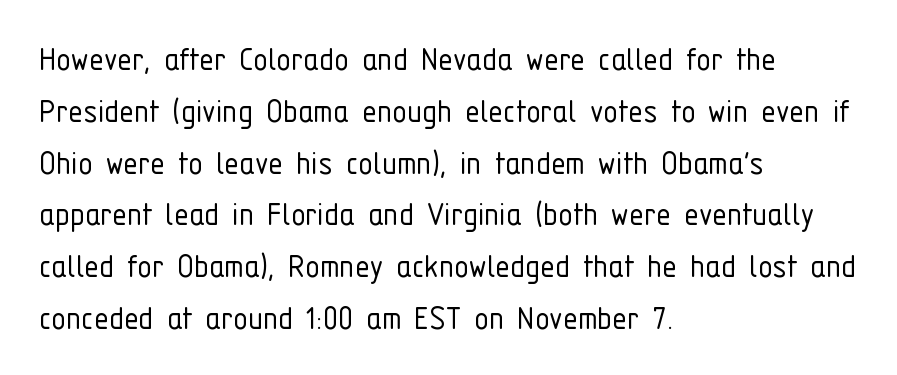
Q: Is the text bold? A: No.
Q: Is the text italic (slanted)? A: No, it is upright.
Q: Is the typeface a serif or a sans-serif typeface? A: Sans-serif.
Q: Is the text underlined? A: No.
Q: How is the paragraph aligned? A: Left-aligned.
Q: Is the spacing between letters normal or unusually wide? A: Normal.
Q: Is the spacing between lines tight, normal or loose? A: Normal.
Q: Width (condensed, normal, or wide)? A: Condensed.
Q: Stroke contrast? A: Low.
Q: x-height? A: Medium.
Q: Monospaced? A: No.
